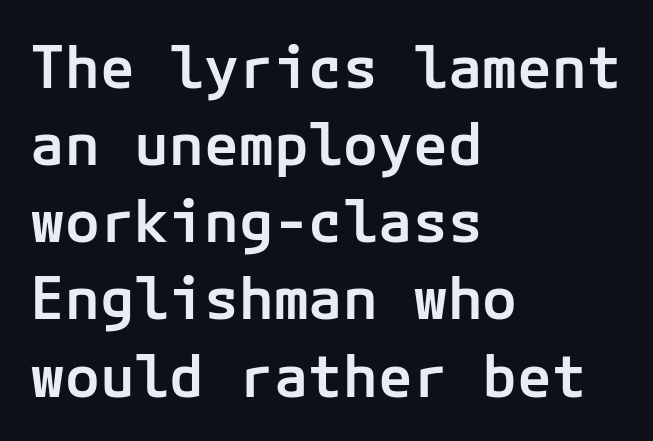
{"serif": "no", "italic": "no", "bold": "semi", "weight": "semibold", "width": "normal", "stroke_contrast": "low", "x_height": "medium", "underline": "no", "align": "left", "line_spacing": "normal", "line_spacing_ratio": 1.33, "letter_spacing": "normal", "letter_spacing_em": 0.0, "glyph_px": 58}
